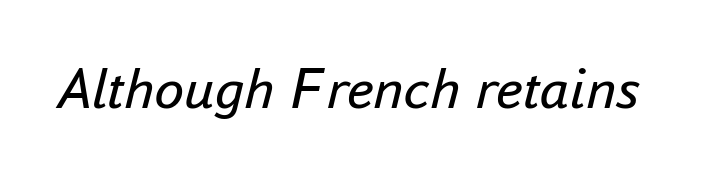
The image shows 60 px regular-weight type, italic (leaning right); set normal letter spacing, not underlined; low stroke contrast and a small x-height.
